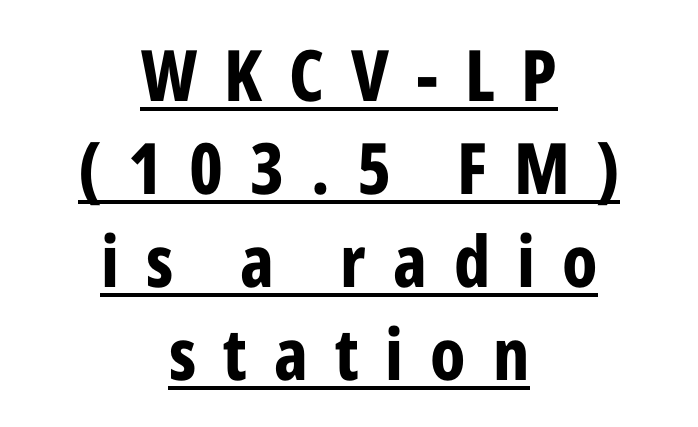
The image shows 71 px bold, condensed sans-serif type, upright; set centered, normal line spacing (1.31x), unusually wide letter spacing (+0.38 em), underlined; low stroke contrast and a medium x-height.
